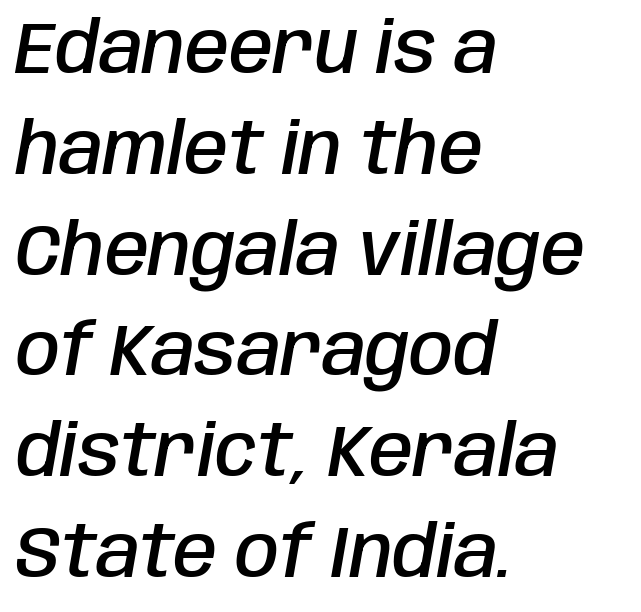
{"italic": "yes", "lean": "right", "slant_degrees": 10, "bold": "semi", "weight": "semibold", "width": "condensed", "stroke_contrast": "low", "x_height": "large", "monospaced": "no", "underline": "no", "align": "left", "line_spacing": "normal", "line_spacing_ratio": 1.42, "letter_spacing": "normal", "letter_spacing_em": 0.0, "glyph_px": 71}
